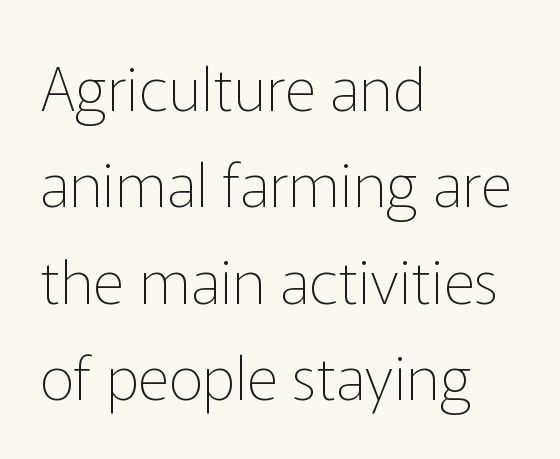
{"serif": "no", "italic": "no", "bold": "no", "weight": "thin", "width": "normal", "stroke_contrast": "low", "x_height": "medium", "monospaced": "no", "underline": "no", "align": "left", "line_spacing": "normal", "line_spacing_ratio": 1.58, "letter_spacing": "normal", "letter_spacing_em": 0.0, "glyph_px": 61}
